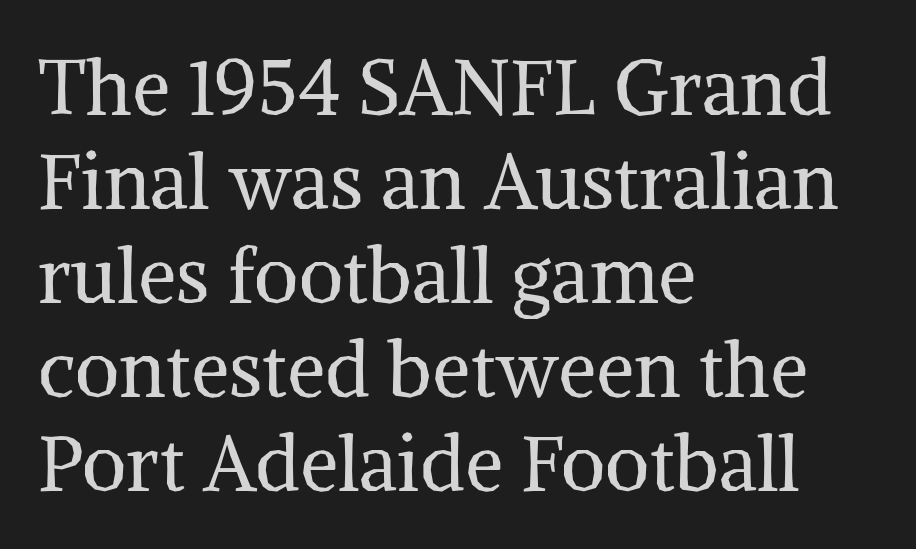
Just letters on the line, the space beneath them empty. Examine the stroke ends and you'll spot serifs. Each line starts at the same left margin while the right side varies. Is the letter spacing exaggerated? No — it looks like the ordinary default. Varying glyph widths throughout — classic text-font behaviour.
